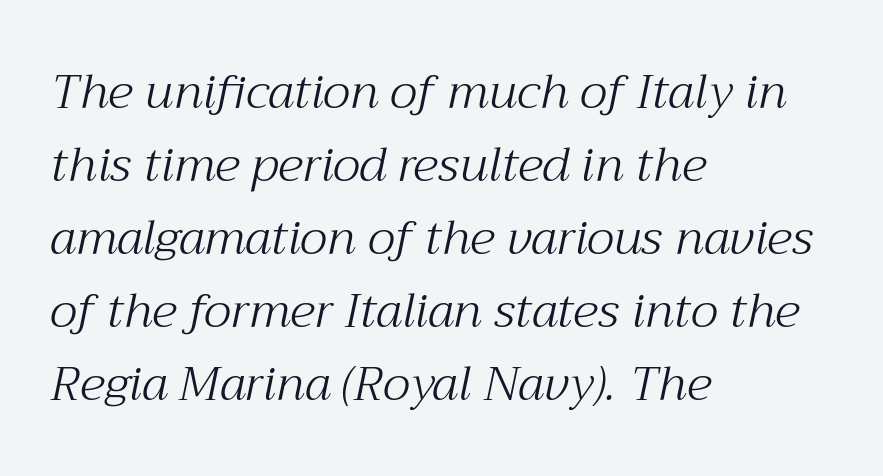
Q: Is the text bold? A: No.
Q: Is the text italic (slanted)? A: Yes, it leans right by about 12 degrees.
Q: Is the typeface a serif or a sans-serif typeface? A: Serif.
Q: Is the text underlined? A: No.
Q: How is the paragraph aligned? A: Left-aligned.
Q: Is the spacing between letters normal or unusually wide? A: Normal.
Q: Is the spacing between lines tight, normal or loose? A: Normal.
Q: Width (condensed, normal, or wide)? A: Normal.
Q: Stroke contrast? A: Medium.
Q: x-height? A: Medium.
Q: Monospaced? A: No.
